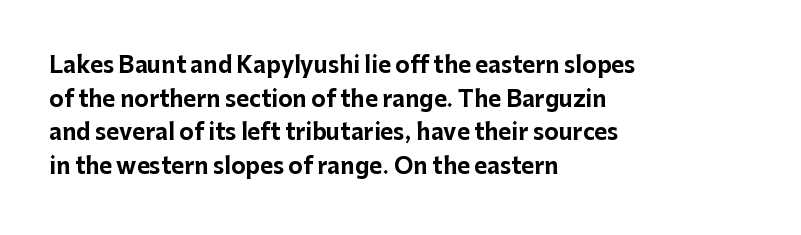
This sample is left-justified, so line endings fall wherever the words run out. Ascenders rise straight up at ninety degrees. Notice how descenders clear the ascenders below comfortably — that's standard leading. Is the type bold? Yes — the strokes are clearly thick and heavy.
